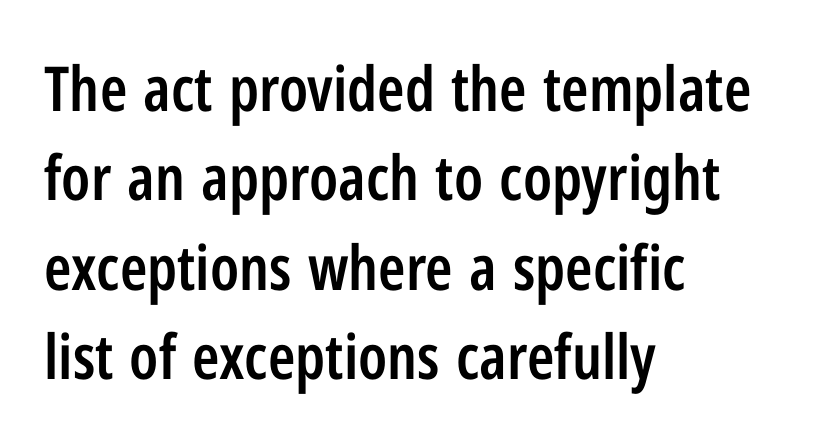
The image shows 62 px semibold, condensed sans-serif type, upright; set left-aligned, normal line spacing (1.44x), normal letter spacing, not underlined; low stroke contrast and a medium x-height.
